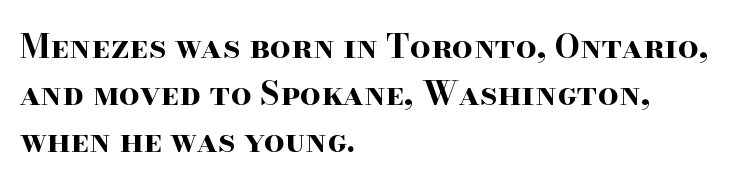
The image shows 33 px bold, wide serif type, upright; set left-aligned, normal line spacing (1.43x), normal letter spacing, not underlined; high stroke contrast and a small x-height.
